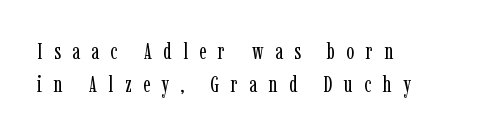
Q: Is the text bold? A: No.
Q: Is the text italic (slanted)? A: No, it is upright.
Q: Is the text underlined? A: No.
Q: How is the paragraph aligned? A: Left-aligned.
Q: Is the spacing between letters normal or unusually wide? A: Unusually wide.
Q: Is the spacing between lines tight, normal or loose? A: Normal.
